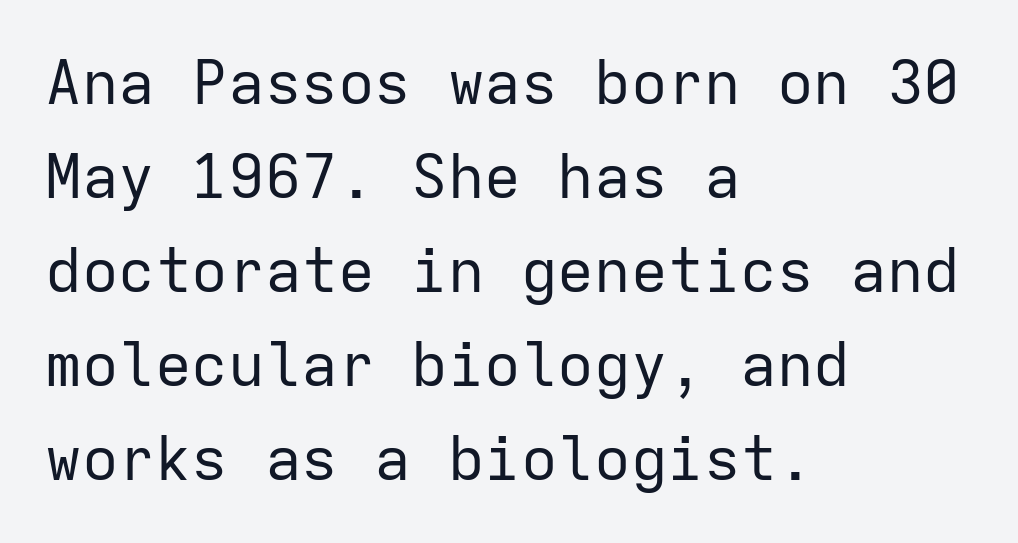
The designer left line spacing at the default. You could call the tracking neutral — neither tight nor loose. Serifs: no, the terminals of the letterforms are clean. Line starts are locked; line ends wander. Weight: regular or lighter.
